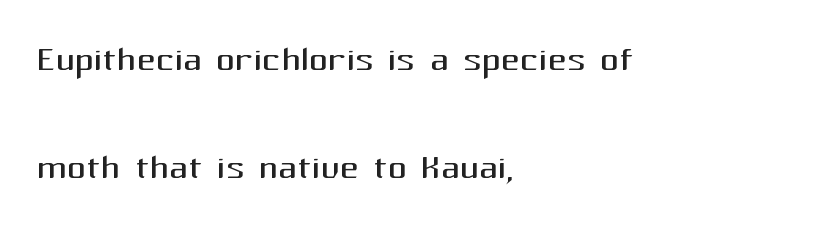
The image shows 47 px regular-weight sans-serif type, upright; set left-aligned, loose line spacing (2.29x), normal letter spacing, not underlined; medium stroke contrast and a medium x-height.
